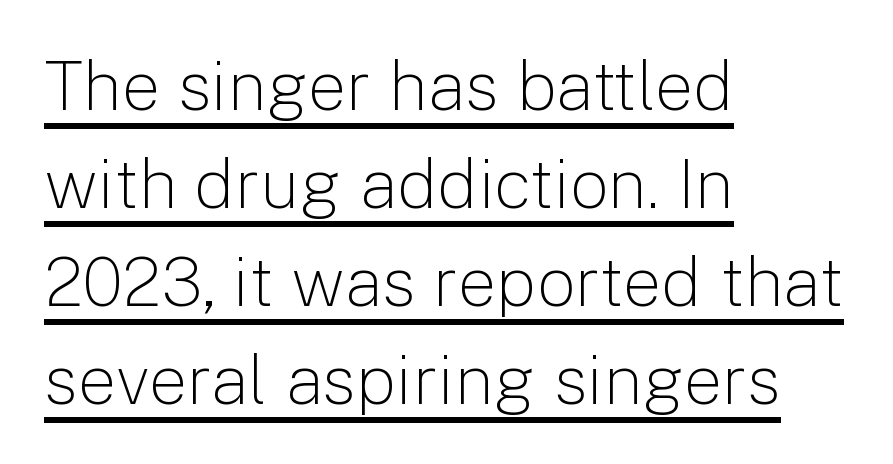
The image shows 69 px light sans-serif type, upright; set left-aligned, normal line spacing (1.42x), normal letter spacing, underlined; low stroke contrast and a medium x-height.
